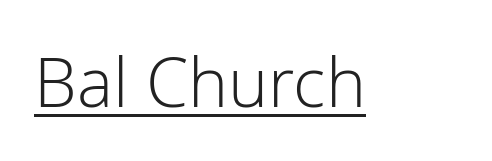
{"serif": "no", "italic": "no", "bold": "no", "weight": "light", "width": "normal", "stroke_contrast": "low", "x_height": "medium", "monospaced": "no", "underline": "yes", "letter_spacing": "normal", "letter_spacing_em": 0.0, "glyph_px": 68}
